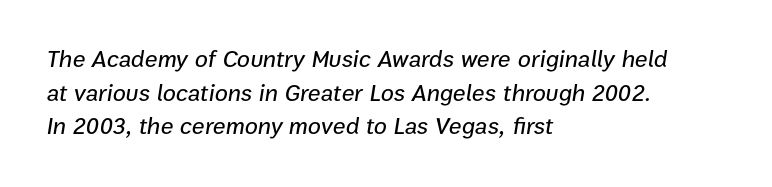
{"italic": "yes", "lean": "right", "slant_degrees": 9, "underline": "no", "align": "left", "line_spacing": "normal", "line_spacing_ratio": 1.4, "letter_spacing": "normal", "letter_spacing_em": 0.0, "glyph_px": 24}
